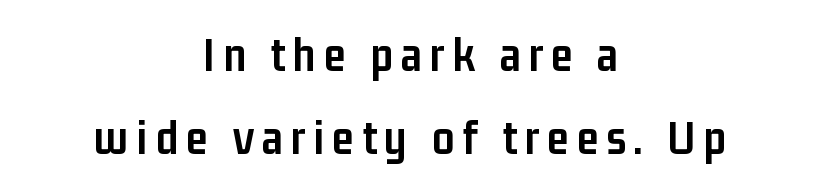
{"serif": "no", "italic": "no", "bold": "yes", "weight": "semibold", "width": "condensed", "stroke_contrast": "low", "x_height": "medium", "monospaced": "no", "underline": "no", "align": "center", "line_spacing": "normal", "line_spacing_ratio": 1.7, "glyph_px": 49}
